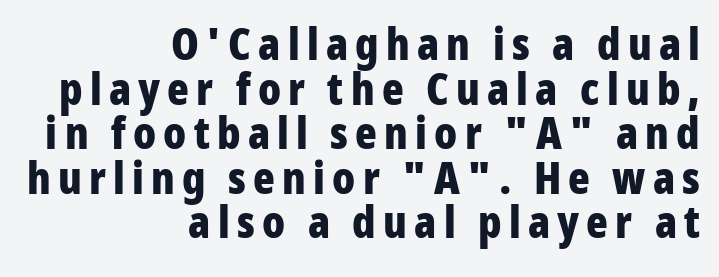
Unlike italic type, these characters show no tilt at all. Plenty of ink on the page — the face is bold. Font category for this specimen: sans-serif. Beneath every word, the page is bare.
